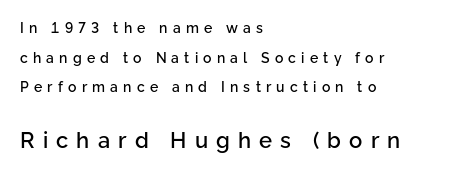
{"italic": "no", "underline": "no", "align": "left", "line_spacing": "loose", "line_spacing_ratio": 2.12, "letter_spacing": "wide", "letter_spacing_em": 0.37, "larger_block": "second", "size_ratio": 1.57, "glyph_px": 22}
